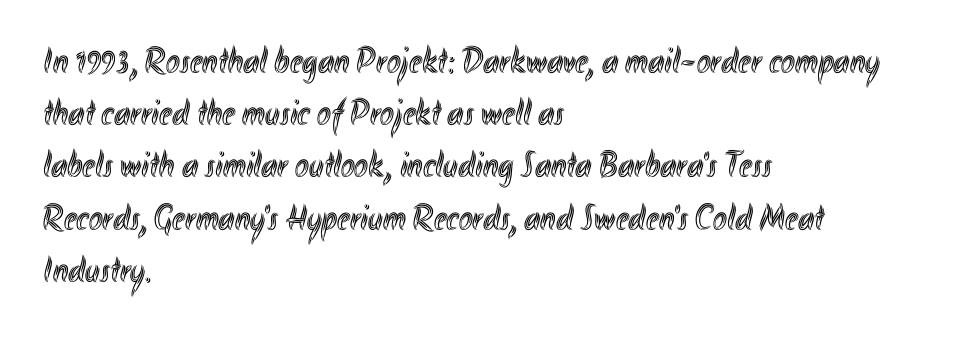
The type is set solid horizontally, with unmodified tracking. These lines are set flush left with a ragged right edge. A normal amount of white space separates one row of letters from the next. These lines are rendered in a variable-pitch font. This rendering features lettering with no underline.
